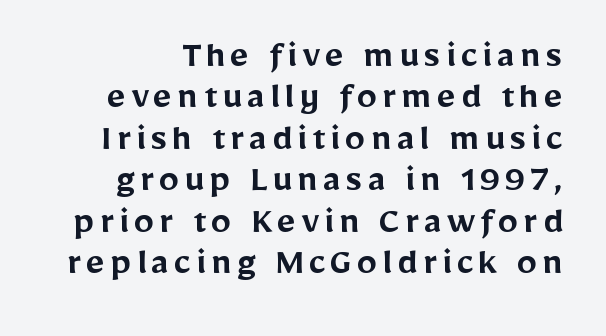
The image shows 41 px semibold sans-serif type, upright; set tight line spacing (1.01x), not underlined; low stroke contrast and a medium x-height.
